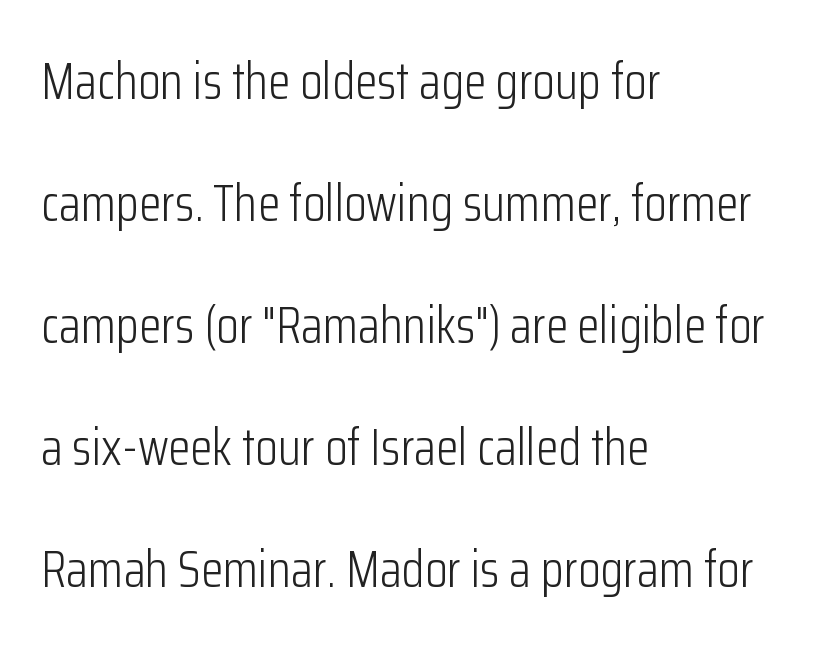
The image shows 51 px light, condensed sans-serif type, upright; set left-aligned, loose line spacing (2.39x), normal letter spacing, not underlined; low stroke contrast and a medium x-height.
